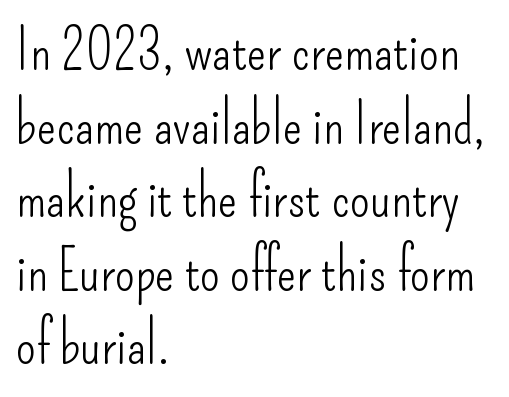
Serifs: no, the terminals of the letterforms are clean. The typesetter chose a ragged-right arrangement here. The letters look calm and open, with moderate or lighter stems. Honestly, there is no underline to notice here at all. You could call the tracking neutral — neither tight nor loose.
